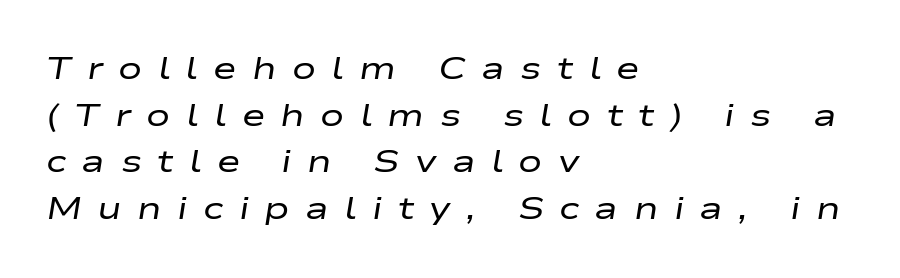
The image shows 32 px regular-weight, wide type, italic (leaning right); set left-aligned, normal line spacing (1.46x), unusually wide letter spacing (+0.48 em), not underlined; low stroke contrast and a medium x-height.
